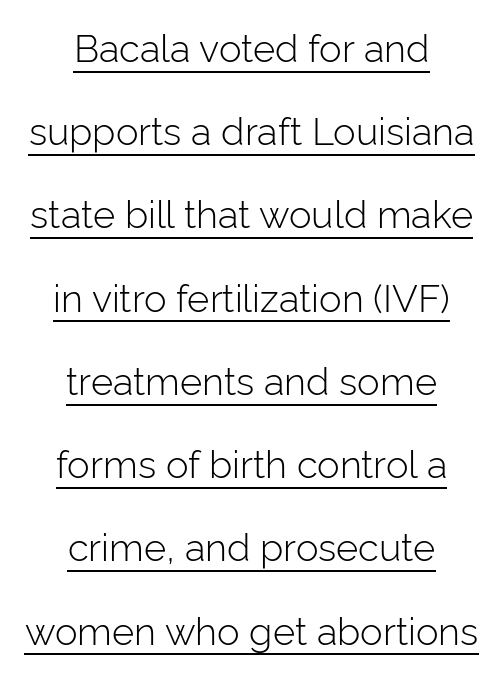
The image shows 38 px light sans-serif type, upright; set centered, loose line spacing (2.19x), normal letter spacing, underlined; low stroke contrast and a medium x-height.
